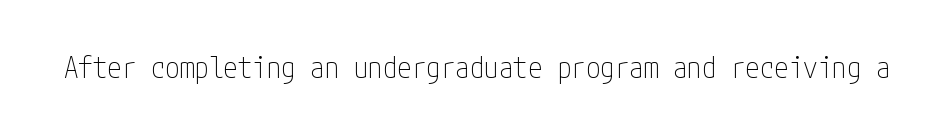
Q: Is the text bold? A: No.
Q: Is the text italic (slanted)? A: No, it is upright.
Q: Is the typeface a serif or a sans-serif typeface? A: Sans-serif.
Q: Is the text underlined? A: No.
Q: Is the spacing between letters normal or unusually wide? A: Normal.
Q: Width (condensed, normal, or wide)? A: Condensed.
Q: Stroke contrast? A: Low.
Q: x-height? A: Medium.
